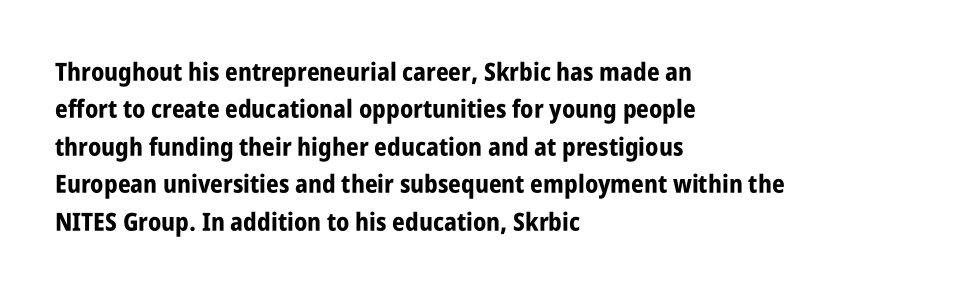
Baseline-to-baseline distance is the conventional proportion of letter height. The typesetter chose a ragged-right arrangement here. The zone under the glyphs is completely vacant. Typesetter's note: full bold, strokes at maximum text heaviness. In terms of posture, this sample is upright. The horizontal fit of the characters is conventional and even.
